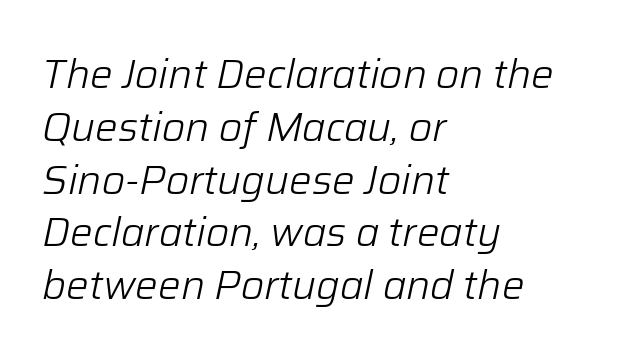
{"italic": "yes", "lean": "right", "slant_degrees": 12, "bold": "no", "weight": "light", "width": "normal", "stroke_contrast": "low", "x_height": "medium", "monospaced": "no", "underline": "no", "align": "left", "line_spacing": "normal", "line_spacing_ratio": 1.32, "letter_spacing": "normal", "letter_spacing_em": 0.0, "glyph_px": 40}
